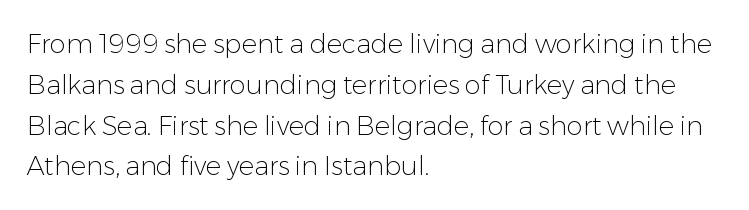
The image shows 26 px text type, upright; set left-aligned, normal line spacing (1.57x), normal letter spacing, not underlined.
